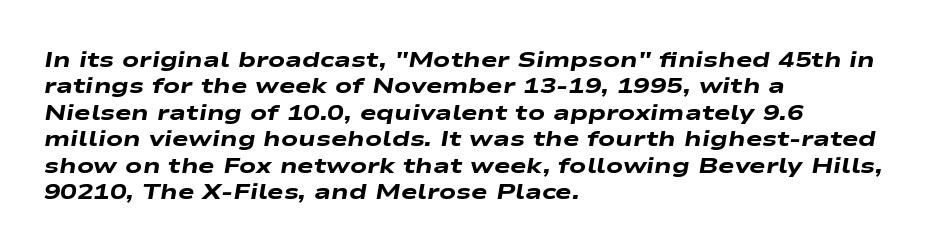
Has an underline been added? It has not. Letter spacing: default. Bold? Absolutely — the strokes are thick and heavy. Tall strokes in this sample are angled rather than plumb.
